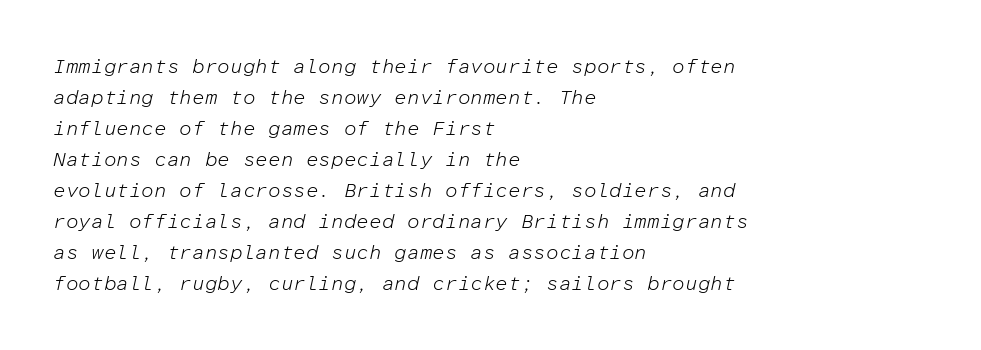
A normal amount of white space separates one row of letters from the next. Glance below the letters and you will spot only blank space. Each line starts at the same left margin while the right side varies. The passage shown leans; its letterforms are oblique. No chunkiness to these letters — they're not bold.
